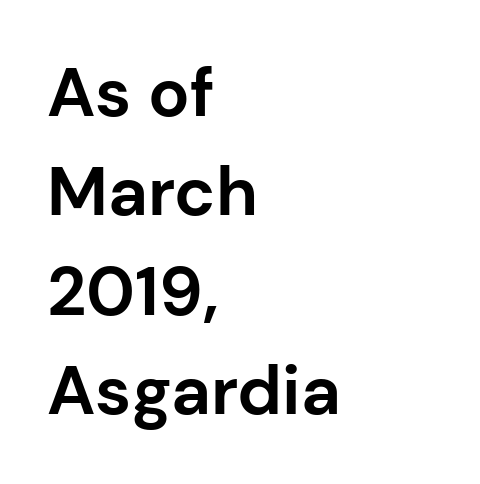
The image shows 69 px bold sans-serif type, upright; set left-aligned, normal line spacing (1.44x), normal letter spacing, not underlined; low stroke contrast and a medium x-height.
